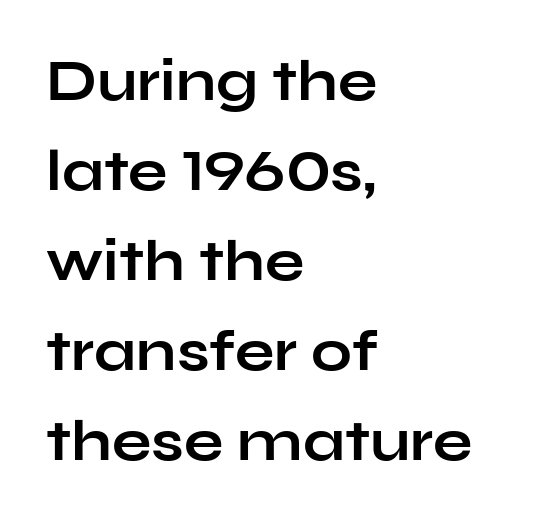
Q: Is the text bold? A: Yes.
Q: Is the text italic (slanted)? A: No, it is upright.
Q: Is the typeface a serif or a sans-serif typeface? A: Sans-serif.
Q: Is the text underlined? A: No.
Q: How is the paragraph aligned? A: Left-aligned.
Q: Is the spacing between letters normal or unusually wide? A: Normal.
Q: Is the spacing between lines tight, normal or loose? A: Normal.
Q: Width (condensed, normal, or wide)? A: Wide.
Q: Stroke contrast? A: Low.
Q: x-height? A: Medium.
Q: Monospaced? A: No.
